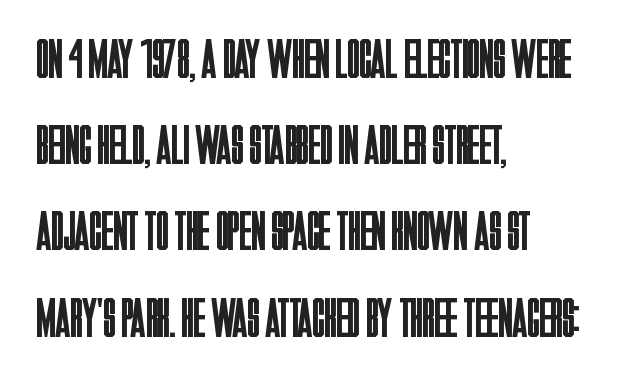
The image shows 56 px regular-weight, condensed sans-serif type, upright; set left-aligned, normal line spacing (1.54x), normal letter spacing, not underlined; low stroke contrast and a large x-height.
